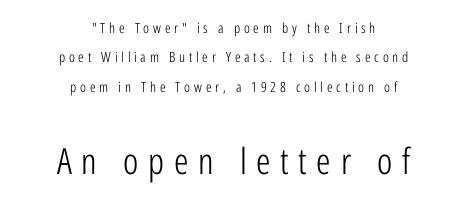
Q: Is the text bold? A: No.
Q: Is the text italic (slanted)? A: No, it is upright.
Q: Is the typeface a serif or a sans-serif typeface? A: Sans-serif.
Q: Is the text underlined? A: No.
Q: How is the paragraph aligned? A: Centered.
Q: Is the spacing between letters normal or unusually wide? A: Unusually wide.
Q: Is the spacing between lines tight, normal or loose? A: Loose.
Q: Which block of text is set in a larger size, the first (top) or the second (bottom)? A: The second (bottom) one.
Q: Width (condensed, normal, or wide)? A: Condensed.
Q: Stroke contrast? A: Low.
Q: x-height? A: Medium.
Q: Monospaced? A: No.
